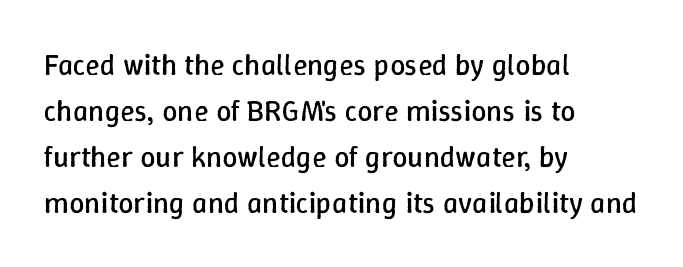
{"italic": "no", "bold": "no", "weight": "regular", "width": "normal", "stroke_contrast": "low", "x_height": "medium", "monospaced": "no", "underline": "no", "align": "left", "line_spacing": "normal", "line_spacing_ratio": 1.53, "letter_spacing": "normal", "letter_spacing_em": 0.0, "glyph_px": 30}
